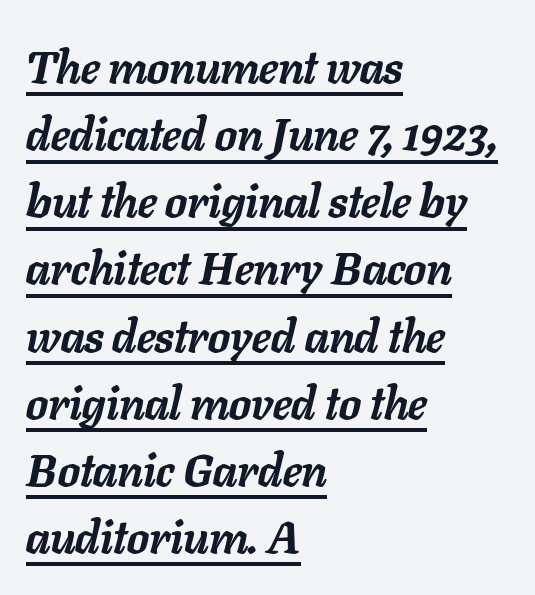
Every letter is thick-stroked: bold, no question. Each letter keeps its own natural width here, so spacing adapts to shape. The rendering anchors every line to the left-hand side. What decoration does the sample have? An underline. Posture: slanted.
